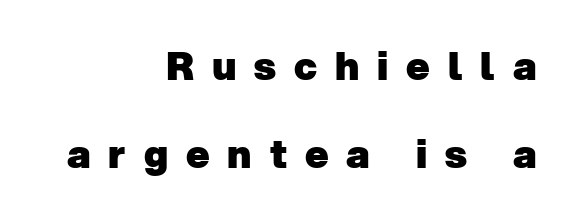
{"serif": "no", "bold": "yes", "weight": "heavy", "width": "normal", "stroke_contrast": "low", "x_height": "medium", "monospaced": "no", "underline": "no", "align": "right", "line_spacing": "loose", "line_spacing_ratio": 2.26, "letter_spacing": "wide", "letter_spacing_em": 0.46, "glyph_px": 39}
